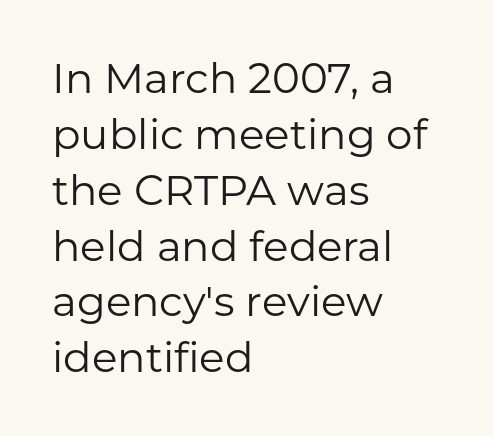
The image shows 42 px regular-weight sans-serif type, upright; set left-aligned, normal line spacing (1.33x), normal letter spacing, not underlined; low stroke contrast and a medium x-height.
